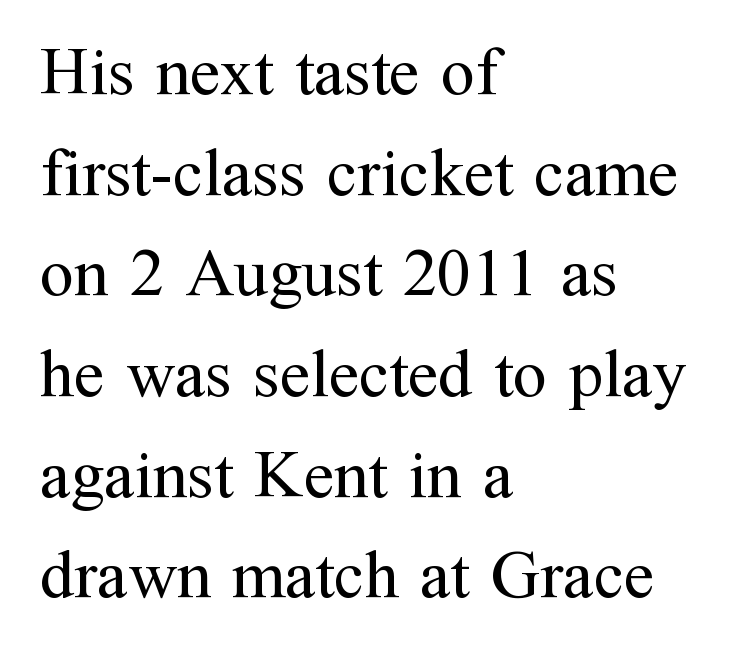
{"serif": "yes", "italic": "no", "bold": "no", "weight": "regular", "width": "normal", "stroke_contrast": "medium", "x_height": "medium", "monospaced": "no", "underline": "no", "align": "left", "line_spacing": "normal", "line_spacing_ratio": 1.48, "letter_spacing": "normal", "letter_spacing_em": 0.0, "glyph_px": 68}
